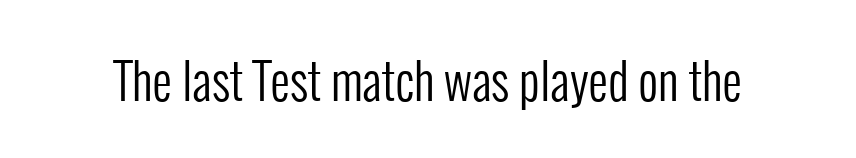
Typographically, this falls in the sans-serif category. Posture: vertical. You could not count columns in this text — the font is proportionally spaced. This rendering features lettering with no underline. The cut favours lightness, reaching ordinary text weight at its darkest. Standard letterfit; no display-style spreading of the glyphs.
